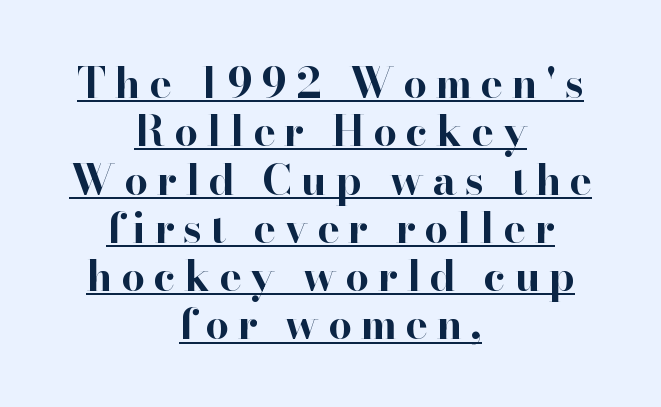
The font's upright variant was chosen for this text. The characters display serif detailing at their extremities. The paragraph has two soft edges and a firm central axis. Spacing verdict: proportional, widths tailored to each character. Is there an underline? Yes — a line sits under the letters.
